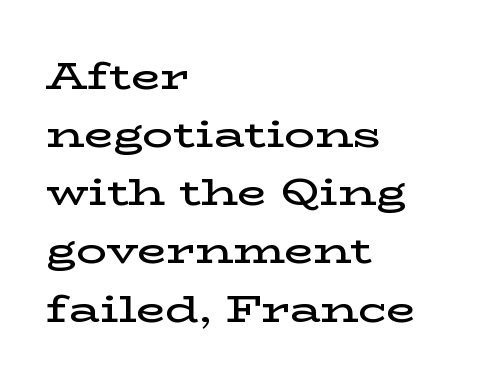
The image shows 38 px semibold, wide serif type, upright; set left-aligned, normal line spacing (1.53x), normal letter spacing, not underlined; low stroke contrast and a medium x-height.
